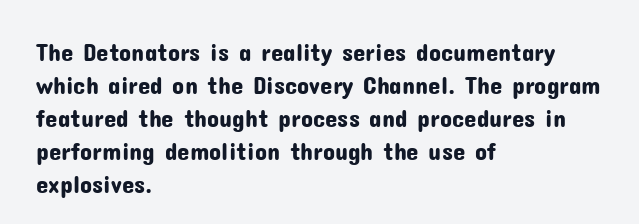
{"italic": "no", "underline": "no", "align": "left", "line_spacing": "normal", "line_spacing_ratio": 1.32, "letter_spacing": "normal", "letter_spacing_em": 0.0, "glyph_px": 25}
